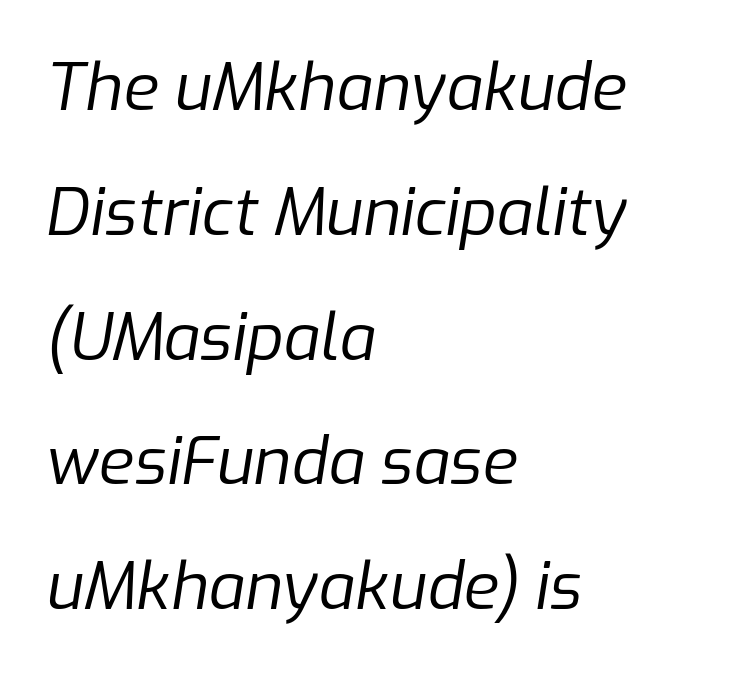
{"italic": "yes", "lean": "right", "slant_degrees": 9, "bold": "no", "weight": "regular", "width": "normal", "stroke_contrast": "low", "x_height": "medium", "monospaced": "no", "underline": "no", "align": "left", "line_spacing": "loose", "line_spacing_ratio": 1.92, "letter_spacing": "normal", "letter_spacing_em": 0.0, "glyph_px": 65}
